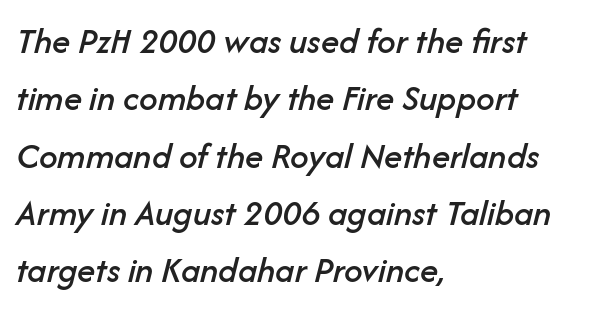
The image shows 37 px text type, italic (leaning right); set left-aligned, normal line spacing (1.55x), normal letter spacing, not underlined; low stroke contrast and a medium x-height.
